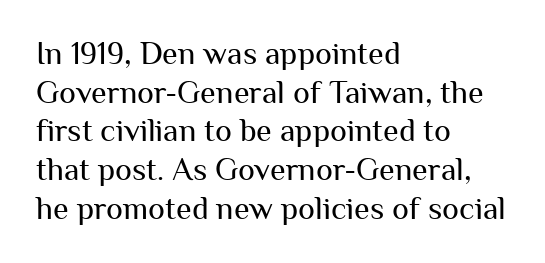
{"serif": "no", "italic": "no", "bold": "no", "weight": "regular", "width": "normal", "stroke_contrast": "medium", "x_height": "medium", "monospaced": "no", "underline": "no", "align": "left", "line_spacing_ratio": 1.21, "letter_spacing": "normal", "letter_spacing_em": 0.0, "glyph_px": 32}
